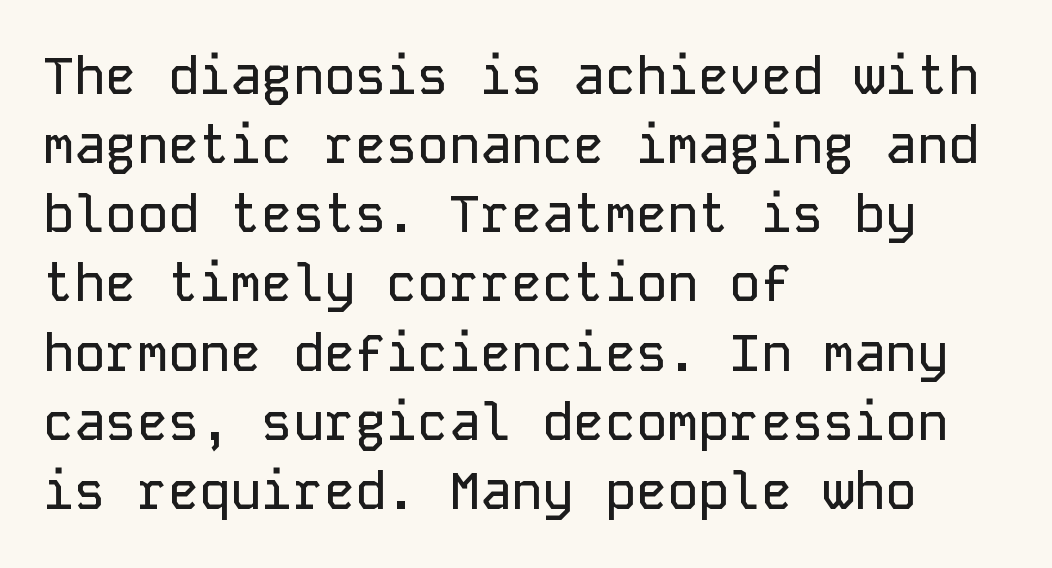
The image shows 52 px sans-serif type, upright, monospaced; set left-aligned, normal line spacing (1.33x), normal letter spacing, not underlined; low stroke contrast and a medium x-height.
